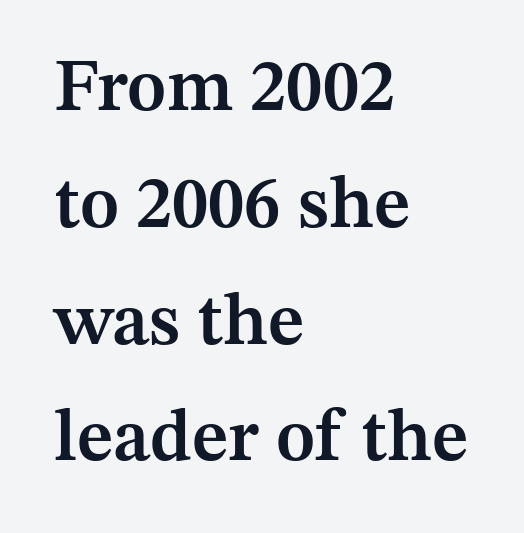
The image shows 73 px semibold serif type, upright; set left-aligned, normal line spacing (1.6x), normal letter spacing, not underlined; medium stroke contrast and a medium x-height.
